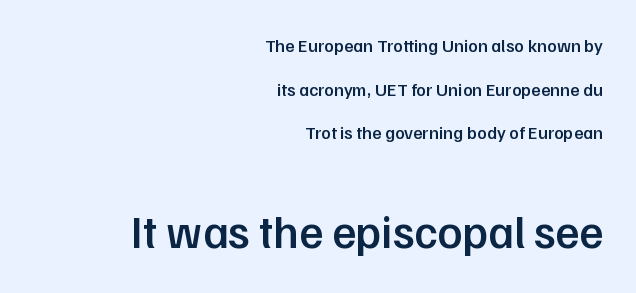
Alignment: flush right. What stands out about the letter spacing? Nothing — it is the standard amount. The typeface chosen for these lines omits serifs. The letters advance in unequal steps, a hallmark of proportional type. On the weight axis this lands at semibold, roughly 600. Anything drawn beneath the words? Only blank space.
